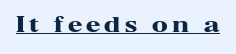
Descenders here cross a horizontal rule under the line. Its strokes are broad and dark, the hallmark of bold type. You could only call the tracking loose — the letters float apart. Characters remain perfectly vertical along every line.
